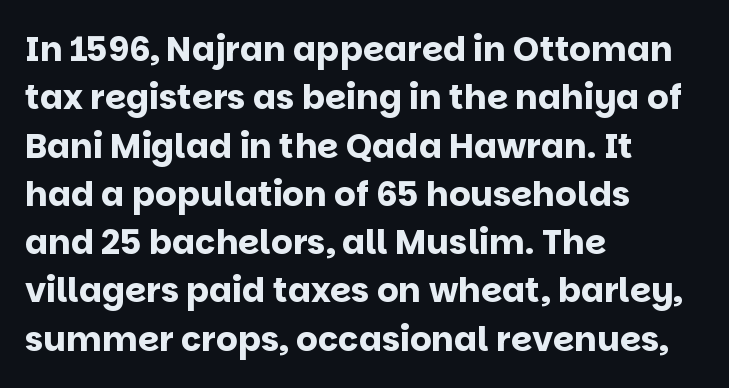
The image shows 34 px bold sans-serif type, upright; set left-aligned, normal line spacing (1.42x), normal letter spacing, not underlined; low stroke contrast and a large x-height.
